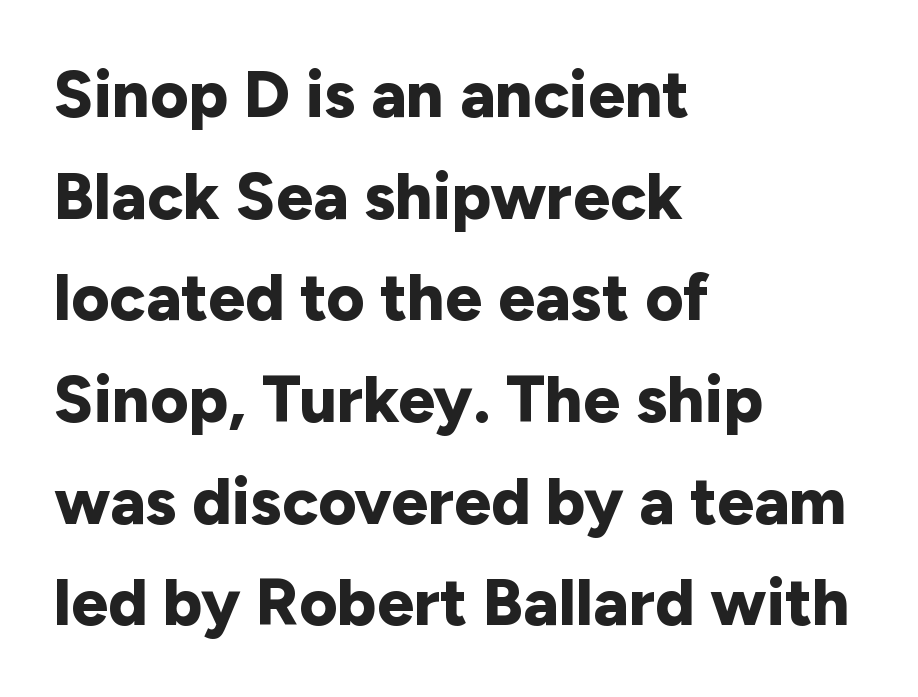
The image shows 66 px bold sans-serif type, upright; set left-aligned, normal line spacing (1.54x), normal letter spacing, not underlined; low stroke contrast and a medium x-height.
